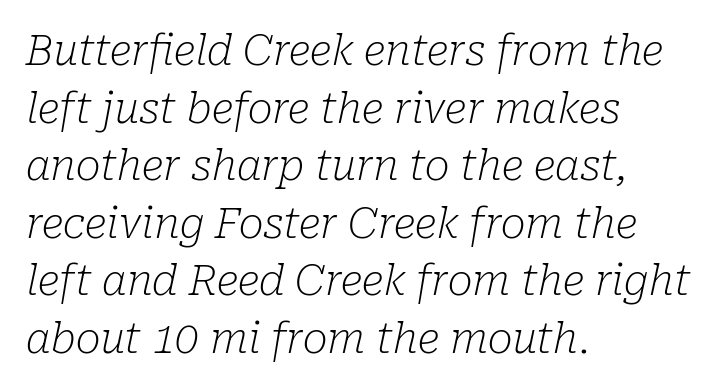
Compared with typical body copy, the letter spacing here is the same. Classification — serif. A typesetter would call this leading conventional body-copy spacing. Casual observation: everything's shoved over to the left. Ink coverage per letter is moderate at most.
